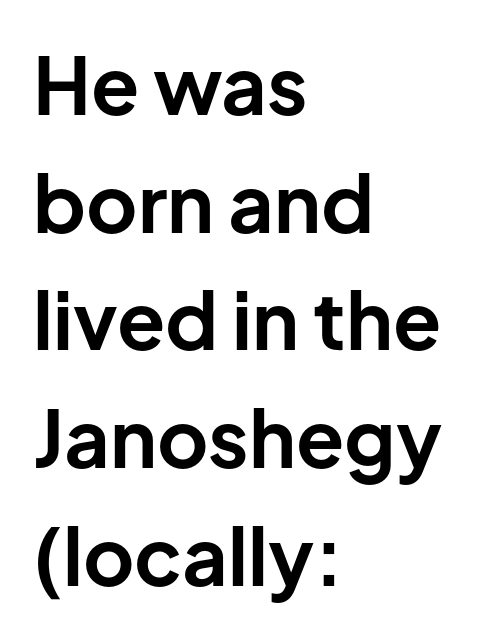
Look at the tracking — it's just the regular setting, nothing added. Does the leading feel generous? No, just average. Italic? Not at all — the glyphs are vertical. Each letter's strokes conclude bluntly, with no projecting serifs.
